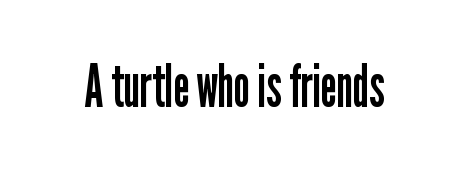
Q: Is the text bold? A: No.
Q: Is the text italic (slanted)? A: No, it is upright.
Q: Is the typeface a serif or a sans-serif typeface? A: Sans-serif.
Q: Is the text underlined? A: No.
Q: Is the spacing between letters normal or unusually wide? A: Normal.
Q: Width (condensed, normal, or wide)? A: Condensed.
Q: Stroke contrast? A: Low.
Q: x-height? A: Medium.
Q: Monospaced? A: No.
